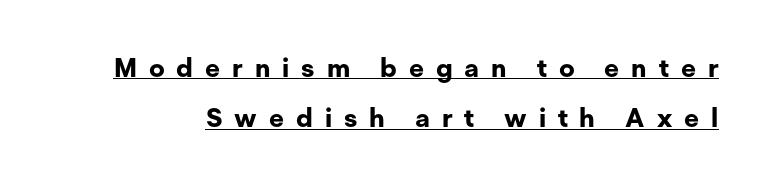
Q: Is the text bold? A: Yes.
Q: Is the text italic (slanted)? A: No, it is upright.
Q: Is the text underlined? A: Yes.
Q: Is the spacing between letters normal or unusually wide? A: Unusually wide.
Q: Is the spacing between lines tight, normal or loose? A: Loose.
